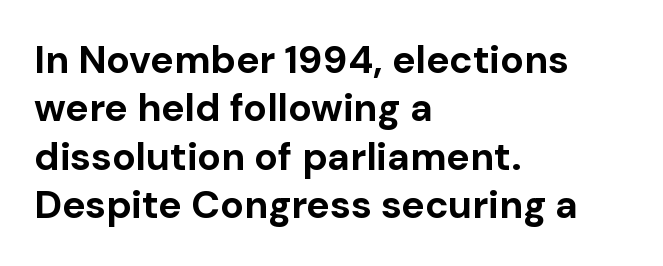
Q: Is the text bold? A: Yes.
Q: Is the text italic (slanted)? A: No, it is upright.
Q: Is the typeface a serif or a sans-serif typeface? A: Sans-serif.
Q: Is the text underlined? A: No.
Q: How is the paragraph aligned? A: Left-aligned.
Q: Is the spacing between letters normal or unusually wide? A: Normal.
Q: Width (condensed, normal, or wide)? A: Normal.
Q: Stroke contrast? A: Low.
Q: x-height? A: Medium.
Q: Monospaced? A: No.
